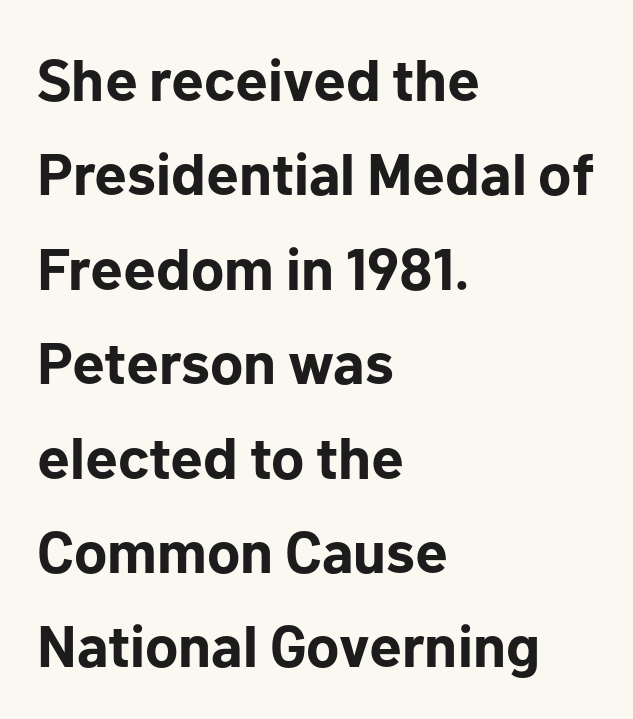
Q: Is the text bold? A: Yes.
Q: Is the text italic (slanted)? A: No, it is upright.
Q: Is the typeface a serif or a sans-serif typeface? A: Sans-serif.
Q: Is the text underlined? A: No.
Q: How is the paragraph aligned? A: Left-aligned.
Q: Is the spacing between letters normal or unusually wide? A: Normal.
Q: Is the spacing between lines tight, normal or loose? A: Normal.
Q: Width (condensed, normal, or wide)? A: Normal.
Q: Stroke contrast? A: Low.
Q: x-height? A: Medium.
Q: Monospaced? A: No.
